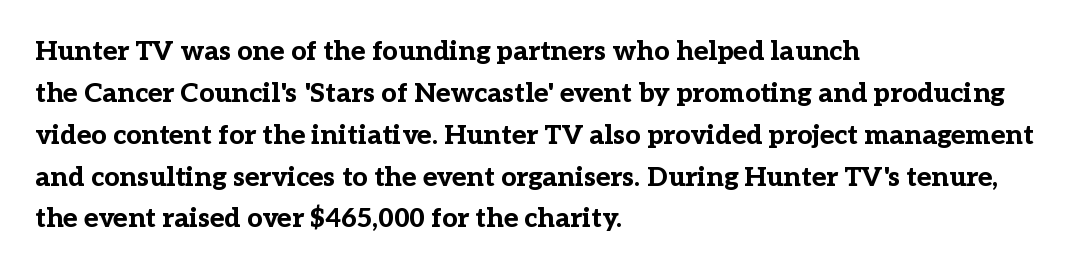
The face used here has the dense, thick strokes of a bold. Students, observe: this is what conventionally led text looks like. Notice how the stems are strictly vertical — no italics here. The setting favours the left margin, as ordinary paragraphs usually do.
